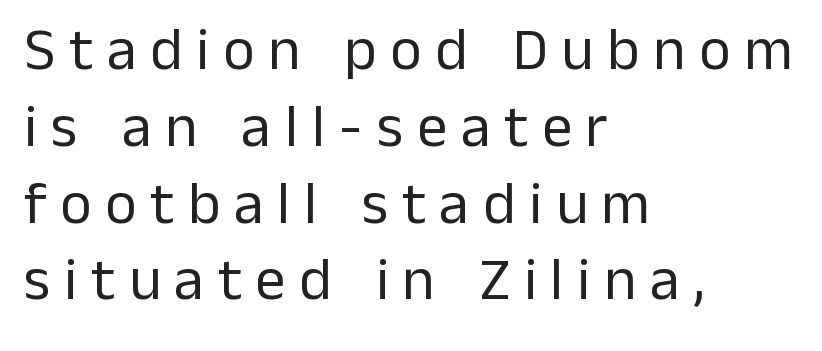
Q: Is the text bold? A: No.
Q: Is the text italic (slanted)? A: No, it is upright.
Q: Is the typeface a serif or a sans-serif typeface? A: Sans-serif.
Q: Is the text underlined? A: No.
Q: How is the paragraph aligned? A: Left-aligned.
Q: Is the spacing between letters normal or unusually wide? A: Unusually wide.
Q: Is the spacing between lines tight, normal or loose? A: Normal.
Q: Width (condensed, normal, or wide)? A: Normal.
Q: Stroke contrast? A: Low.
Q: x-height? A: Medium.
Q: Monospaced? A: No.
